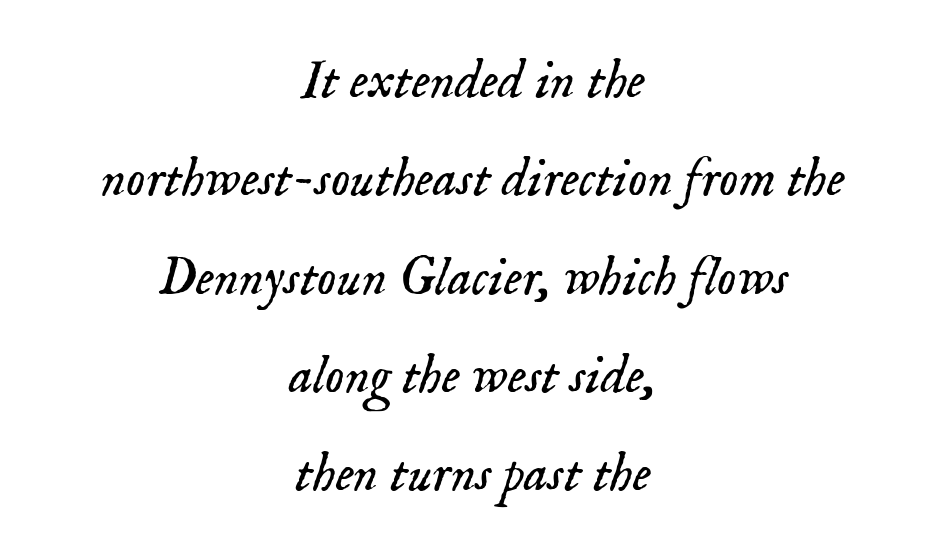
The image shows 54 px light serif type, italic (leaning right); set centered, line spacing 1.82x, normal letter spacing, not underlined; low stroke contrast and a small x-height.
